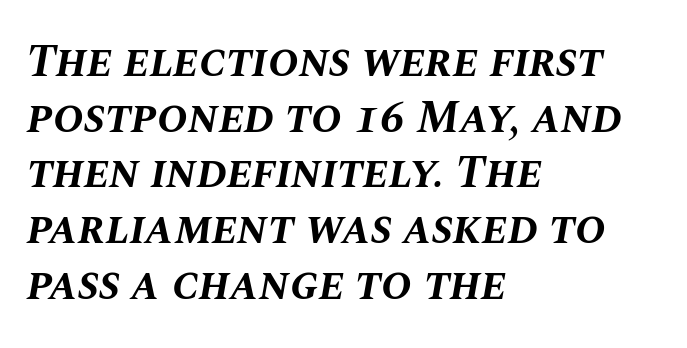
Underline: absent. There is no visible air inserted between adjacent glyphs. If you drew a line through each stem, it would be angled. The passage shown is typed in a proportional face where columns would drift. Heavy-handed strokes throughout: this text is bold.
